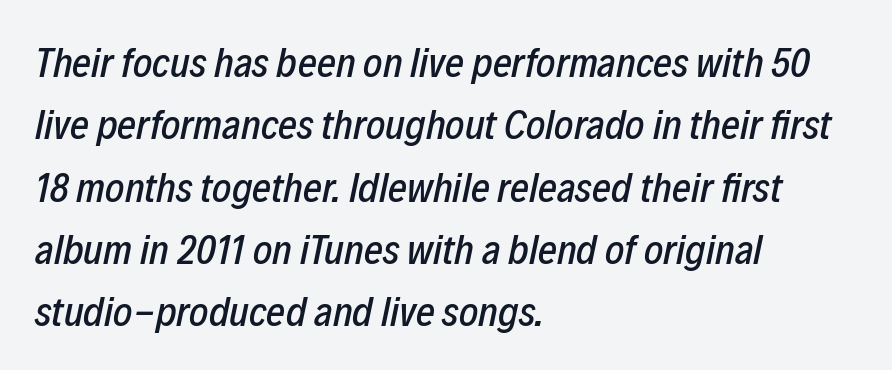
The image shows 41 px condensed type, italic (leaning right); set left-aligned, normal line spacing (1.52x), normal letter spacing, not underlined; low stroke contrast and a medium x-height.
